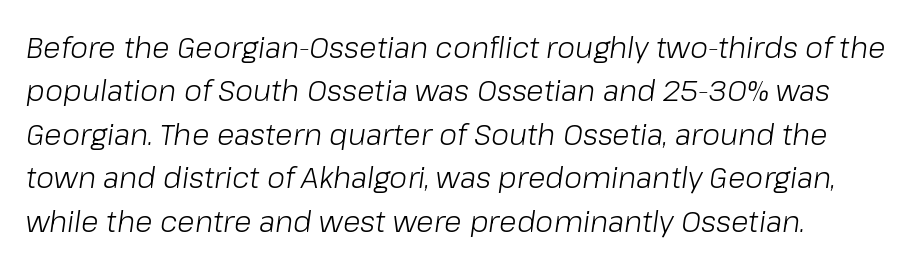
The image shows 29 px light type, italic (leaning right); set normal line spacing (1.5x), normal letter spacing, not underlined; low stroke contrast and a medium x-height.
